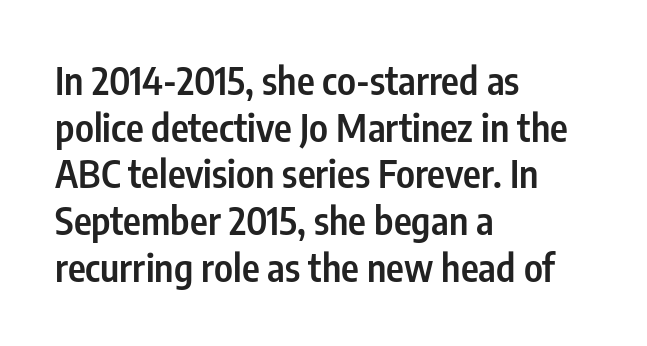
{"serif": "no", "italic": "no", "bold": "semi", "weight": "semibold", "width": "condensed", "stroke_contrast": "low", "x_height": "medium", "monospaced": "no", "underline": "no", "align": "left", "line_spacing_ratio": 1.23, "letter_spacing": "normal", "letter_spacing_em": 0.0, "glyph_px": 38}
